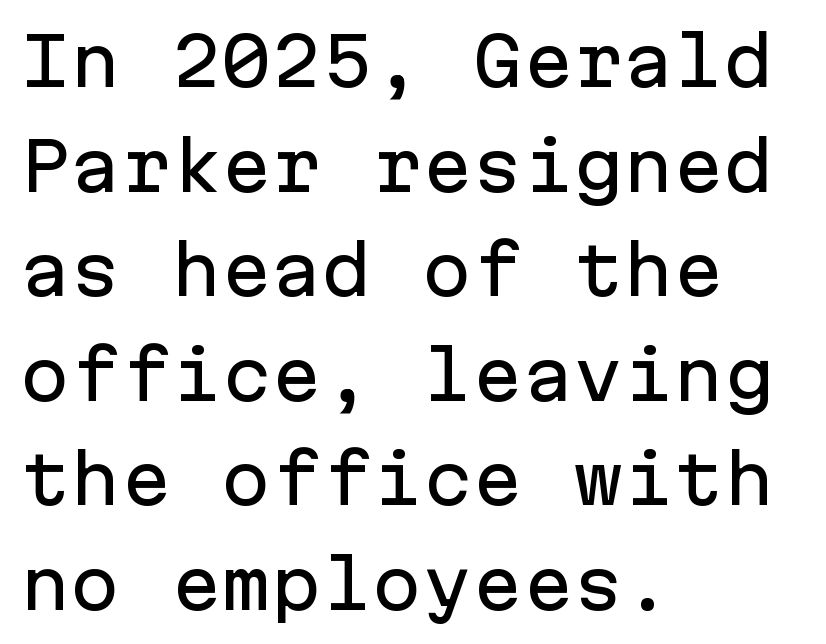
{"serif": "no", "italic": "no", "width": "normal", "stroke_contrast": "low", "x_height": "medium", "monospaced": "yes", "underline": "no", "align": "left", "line_spacing": "normal", "line_spacing_ratio": 1.56, "letter_spacing": "normal", "letter_spacing_em": 0.0, "glyph_px": 67}
